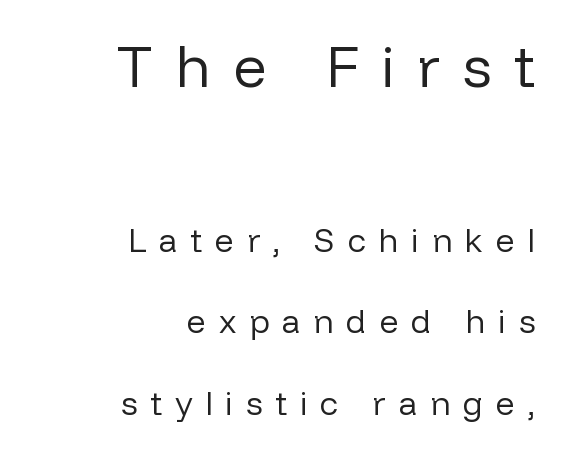
Italic? Not at all — the glyphs are vertical. The rag falls on the left side of this text block. Here the designer chose a conventional face with non-uniform glyph widths. Ink coverage per letter is moderate at most. Visually, the top section dominates because its glyphs are scaled up.
